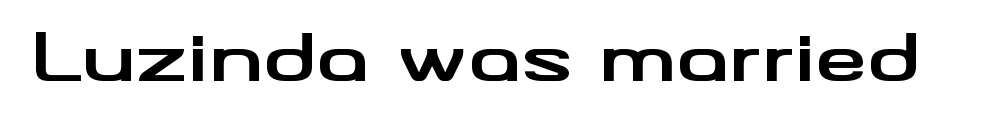
This is the regular roman posture of the typeface. You could not count columns in this text — the font is proportionally spaced. Underline: absent. Set as a true bold cut, around the 700 mark. These lines are composed in type without serifs.
